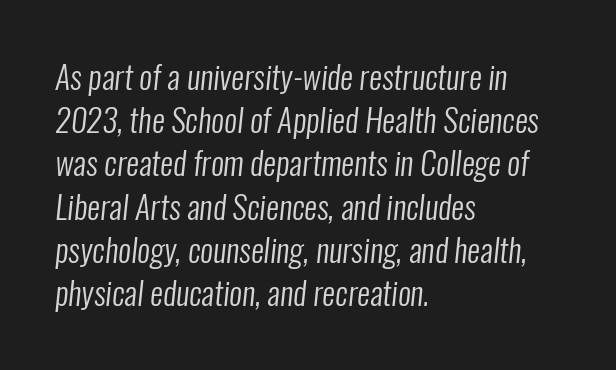
{"serif": "no", "bold": "no", "weight": "regular", "width": "condensed", "stroke_contrast": "low", "x_height": "medium", "monospaced": "no", "underline": "no", "align": "left", "line_spacing": "normal", "line_spacing_ratio": 1.35, "letter_spacing": "normal", "letter_spacing_em": 0.0, "glyph_px": 32}
